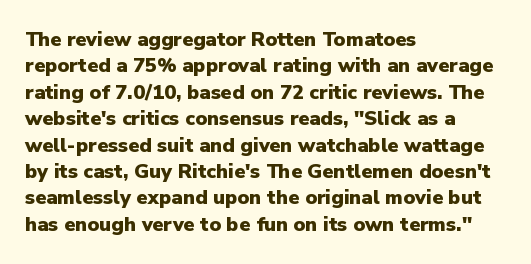
{"italic": "no", "bold": "yes", "underline": "no", "align": "left", "line_spacing": "normal", "line_spacing_ratio": 1.32, "letter_spacing": "normal", "letter_spacing_em": 0.0, "glyph_px": 20}
